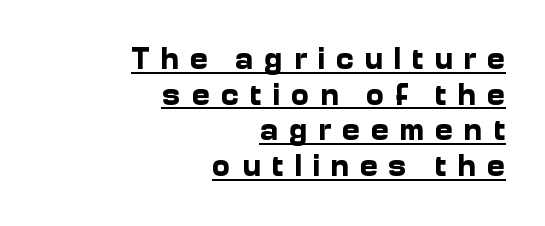
The image shows 31 px bold sans-serif type, upright; set right-aligned, tight line spacing (1.15x), unusually wide letter spacing (+0.34 em), underlined; low stroke contrast and a medium x-height.
